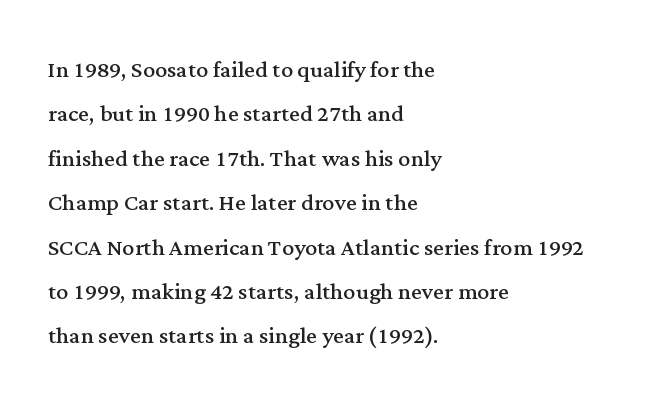
{"serif": "yes", "italic": "no", "bold": "no", "weight": "regular", "width": "normal", "stroke_contrast": "medium", "x_height": "medium", "monospaced": "no", "underline": "no", "align": "left", "line_spacing": "normal", "line_spacing_ratio": 1.48, "letter_spacing": "normal", "letter_spacing_em": 0.0, "glyph_px": 30}
